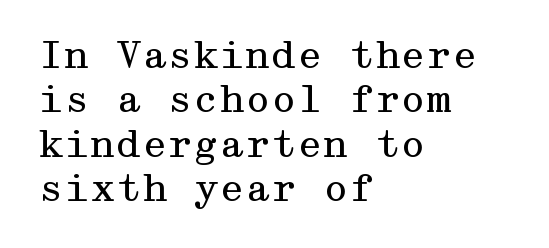
The image shows 37 px regular-weight, wide serif type, upright; set left-aligned, line spacing 1.2x, normal letter spacing, not underlined; medium stroke contrast and a medium x-height.
